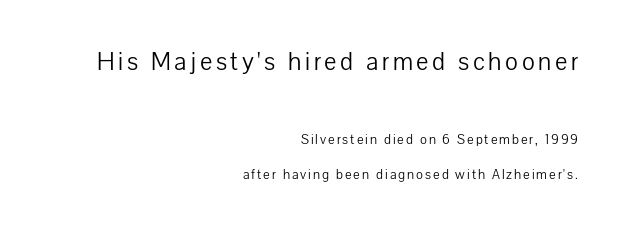
Q: Is the text bold? A: No.
Q: Is the text italic (slanted)? A: No, it is upright.
Q: Is the text underlined? A: No.
Q: How is the paragraph aligned? A: Right-aligned.
Q: Is the spacing between lines tight, normal or loose? A: Loose.
Q: Which block of text is set in a larger size, the first (top) or the second (bottom)? A: The first (top) one.
